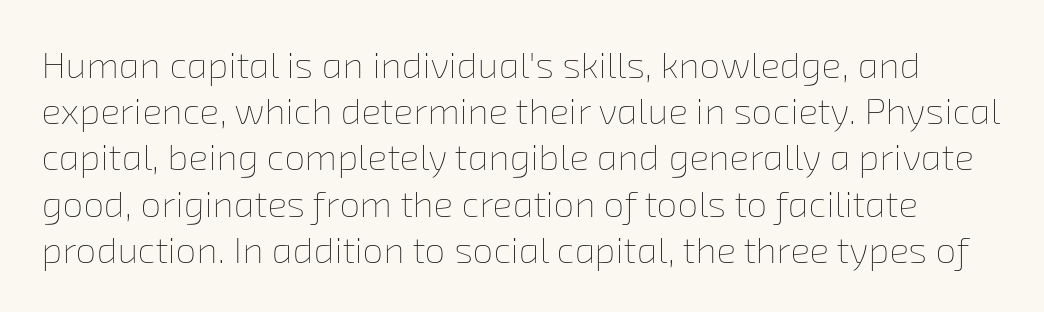
Q: Is the text bold? A: No.
Q: Is the text underlined? A: No.
Q: Is the spacing between letters normal or unusually wide? A: Normal.
Q: Is the spacing between lines tight, normal or loose? A: Normal.
Q: Width (condensed, normal, or wide)? A: Normal.
Q: Stroke contrast? A: Low.
Q: x-height? A: Medium.
Q: Monospaced? A: No.
